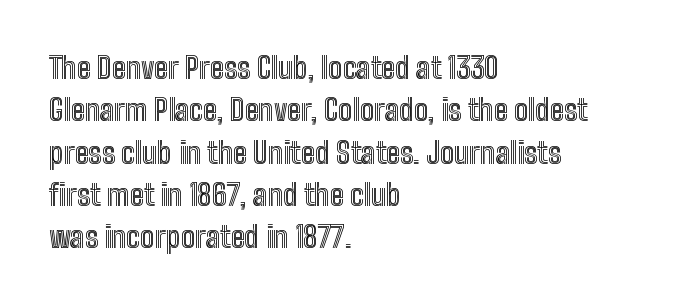
The image shows 30 px condensed type, upright; set left-aligned, normal line spacing (1.41x), normal letter spacing, not underlined; a medium x-height.
